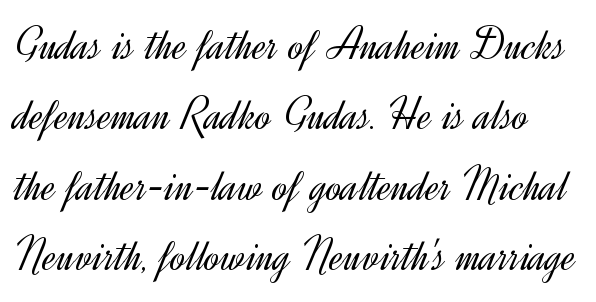
Stroke mass is kept to a normal reading level or below. Standard letterfit; no display-style spreading of the glyphs. Check where the strokes stop: nothing finishes them off — pure sans. Here the designer chose a conventional face with non-uniform glyph widths. Bare-footed words on every line.
